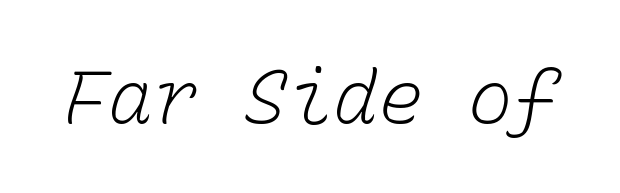
Q: Is the text bold? A: No.
Q: Is the text underlined? A: No.
Q: Is the spacing between letters normal or unusually wide? A: Normal.
Q: Width (condensed, normal, or wide)? A: Normal.
Q: Stroke contrast? A: Low.
Q: x-height? A: Medium.
Q: Monospaced? A: Yes.
